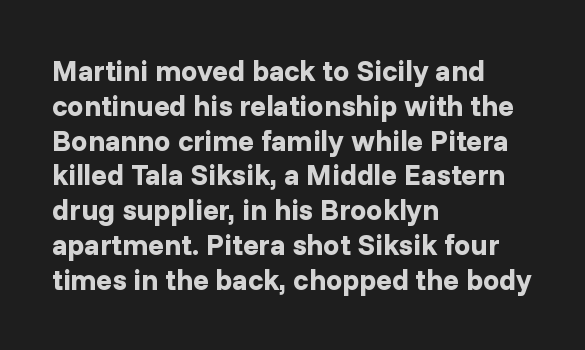
Q: Is the text bold? A: Yes.
Q: Is the text italic (slanted)? A: No, it is upright.
Q: Is the typeface a serif or a sans-serif typeface? A: Sans-serif.
Q: Is the text underlined? A: No.
Q: How is the paragraph aligned? A: Left-aligned.
Q: Is the spacing between letters normal or unusually wide? A: Normal.
Q: Width (condensed, normal, or wide)? A: Normal.
Q: Stroke contrast? A: Low.
Q: x-height? A: Medium.
Q: Monospaced? A: No.
